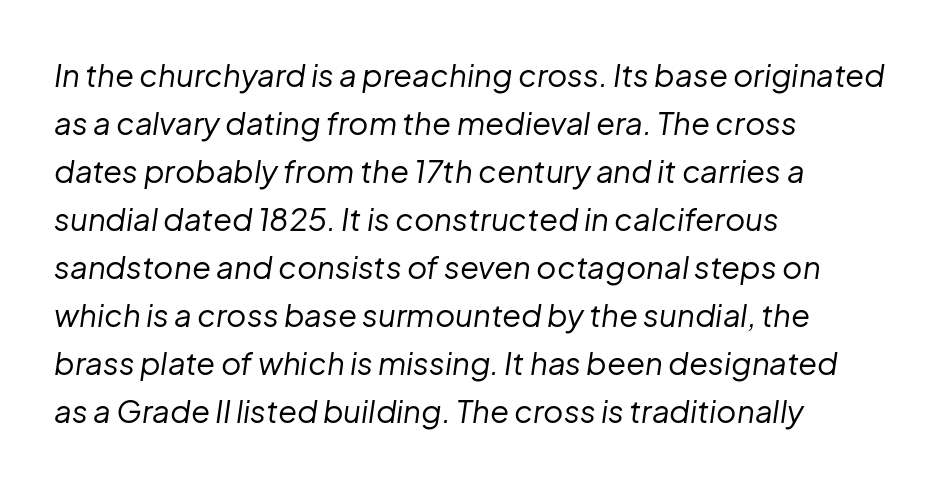
Descender tails drop into unmarked territory. Vertically, the passage feels balanced, rows spaced as you'd expect. These lines stack with their left ends in a neat column. Does the lettering tilt? It does — this is italic.
